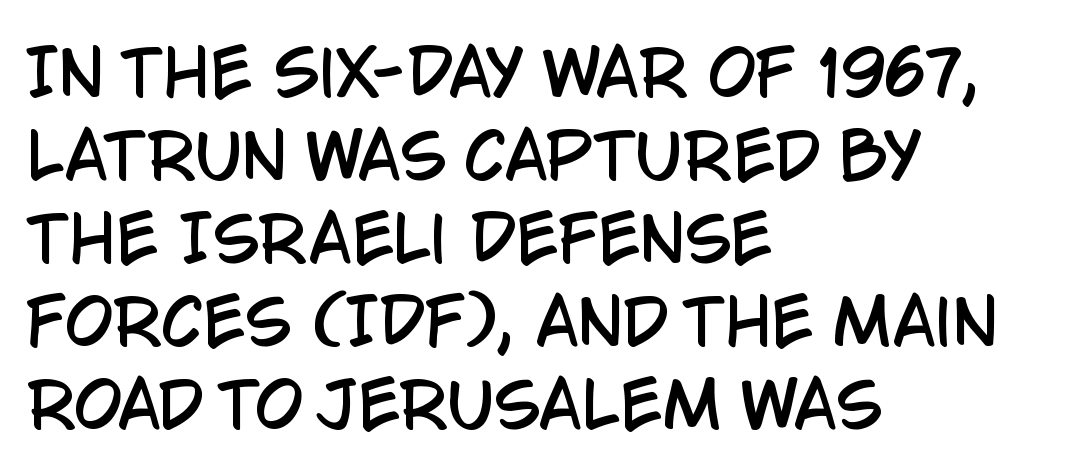
Look at the tracking — it's just the regular setting, nothing added. The face used here is proportionally spaced, like ordinary book or web type. A typesetter would call this leading conventional body-copy spacing. This is the regular roman posture of the typeface. Observe the absence of serifs on each vertical stroke in this sample.
